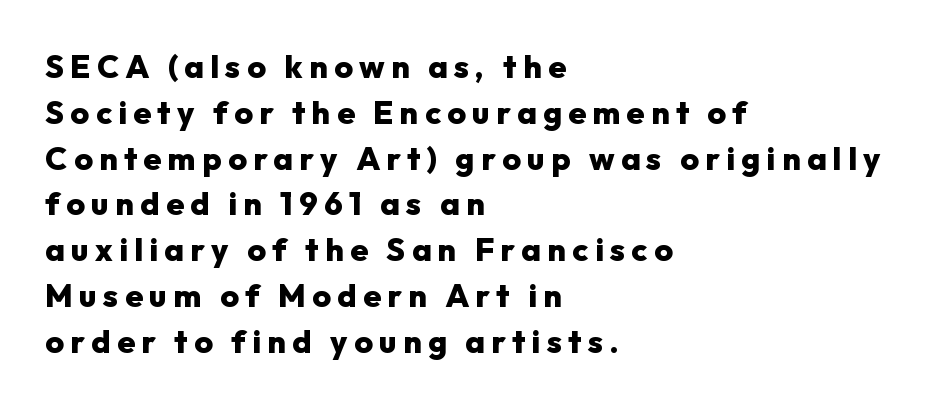
The image shows 32 px heavy sans-serif type, upright; set left-aligned, normal line spacing (1.43x), unusually wide letter spacing (+0.2 em), not underlined; low stroke contrast and a medium x-height.
